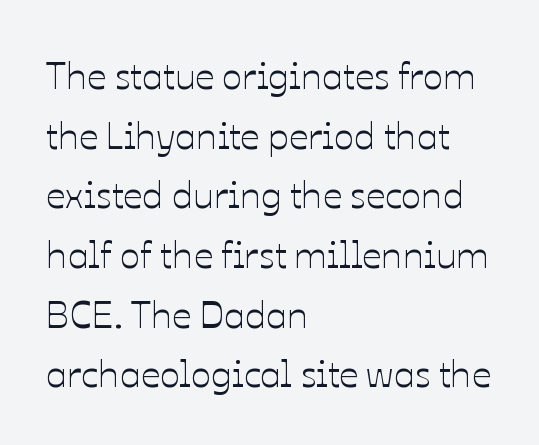
The letterforms sit shoulder to shoulder at normal distance. Designer's note — italics off, roman on. Underline: absent. The letters advance in unequal steps, a hallmark of proportional type. The compositor pushed each line to the left boundary.
